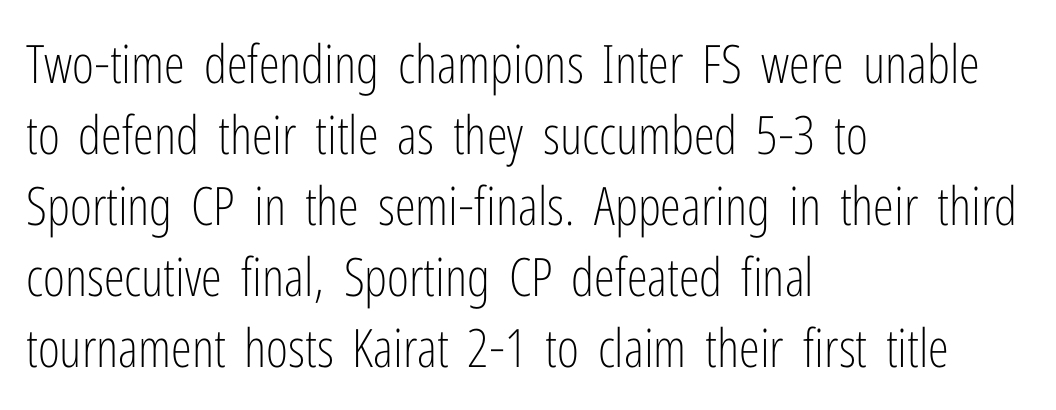
The image shows 53 px light, condensed sans-serif type, upright; set left-aligned, normal line spacing (1.34x), normal letter spacing, not underlined; low stroke contrast and a medium x-height.
